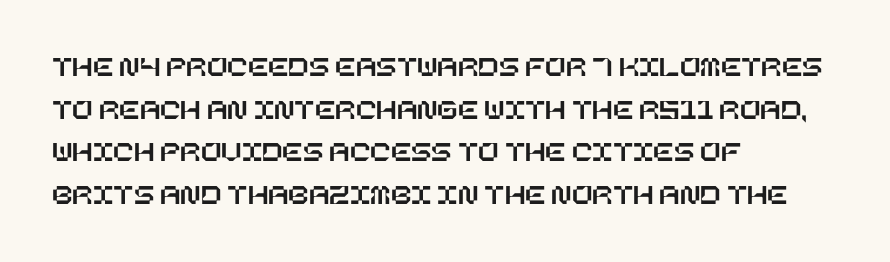
{"italic": "no", "width": "normal", "stroke_contrast": "low", "x_height": "large", "underline": "no", "align": "left", "line_spacing": "normal", "line_spacing_ratio": 1.42, "letter_spacing": "normal", "letter_spacing_em": 0.0, "glyph_px": 30}
